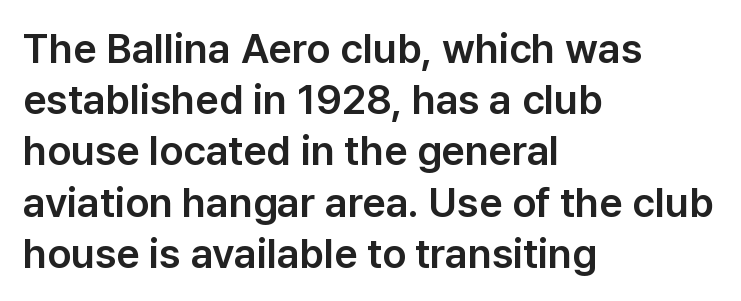
The passage shown is typed in a proportional face where columns would drift. Font category for this specimen: sans-serif. Compared with typical body copy, the letter spacing here is the same. Notice how the stems are strictly vertical — no italics here.
